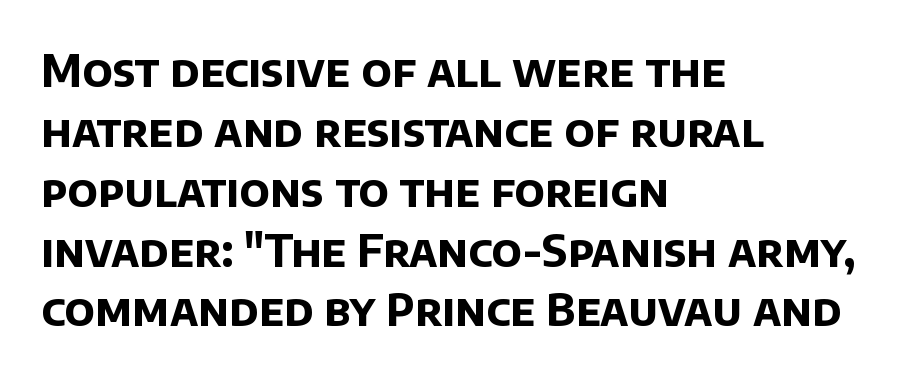
This sample has the flowing, uneven cadence of proportional lettering. The font is running at its bold setting. Serifs: no, the terminals of the letterforms are clean. Quick note: interline space is typical. Does extra space separate the letters? No, they use regular spacing.
